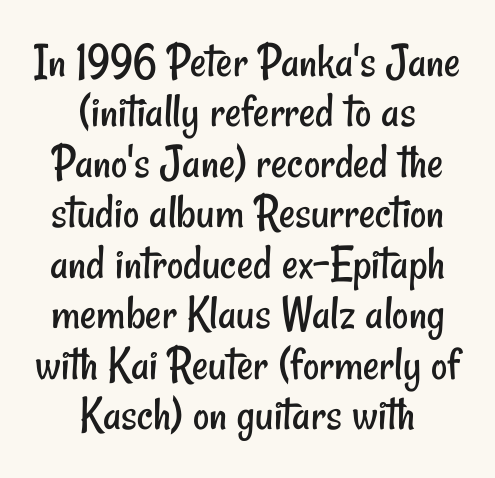
The image shows 50 px regular-weight, condensed sans-serif type; set centered, tight line spacing (1.01x), normal letter spacing, not underlined; low stroke contrast and a small x-height.
